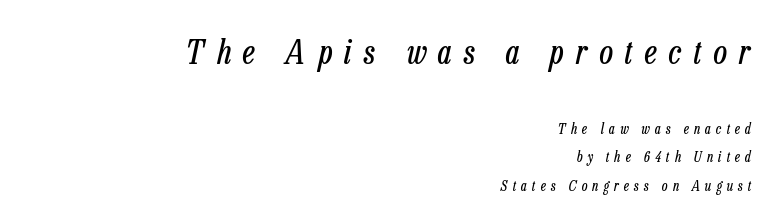
The image shows 33 px regular-weight, condensed type, italic (leaning right); set right-aligned, loose line spacing (2.04x), unusually wide letter spacing (+0.37 em), not underlined; the first (top) block is 2.36x larger; low stroke contrast and a medium x-height.
